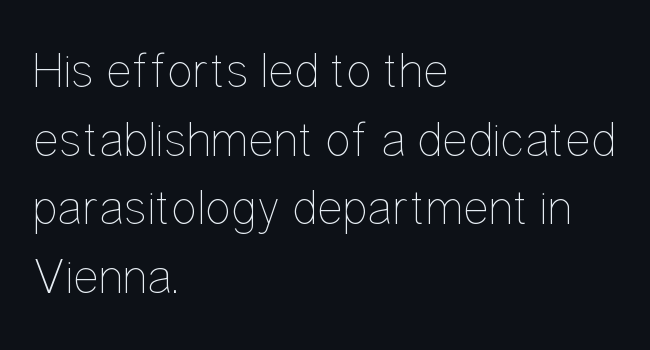
Q: Is the text bold? A: No.
Q: Is the text italic (slanted)? A: No, it is upright.
Q: Is the text underlined? A: No.
Q: How is the paragraph aligned? A: Left-aligned.
Q: Is the spacing between letters normal or unusually wide? A: Normal.
Q: Is the spacing between lines tight, normal or loose? A: Normal.
Q: Width (condensed, normal, or wide)? A: Condensed.
Q: Stroke contrast? A: Low.
Q: x-height? A: Medium.
Q: Monospaced? A: No.
